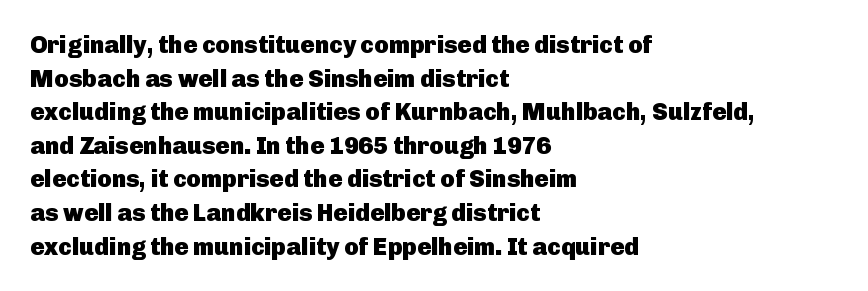
The image shows 24 px bold type, upright; set left-aligned, normal line spacing (1.4x), normal letter spacing, not underlined.
